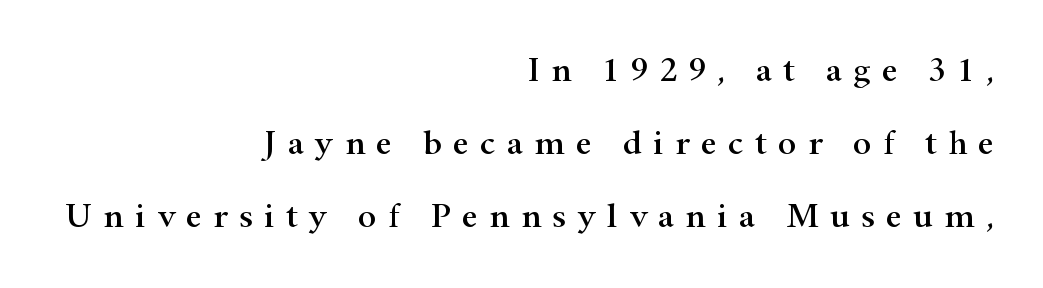
Q: Is the text italic (slanted)? A: No, it is upright.
Q: Is the typeface a serif or a sans-serif typeface? A: Serif.
Q: Is the text underlined? A: No.
Q: How is the paragraph aligned? A: Right-aligned.
Q: Is the spacing between letters normal or unusually wide? A: Unusually wide.
Q: Is the spacing between lines tight, normal or loose? A: Loose.
Q: Width (condensed, normal, or wide)? A: Wide.
Q: Stroke contrast? A: High.
Q: x-height? A: Small.
Q: Monospaced? A: No.
